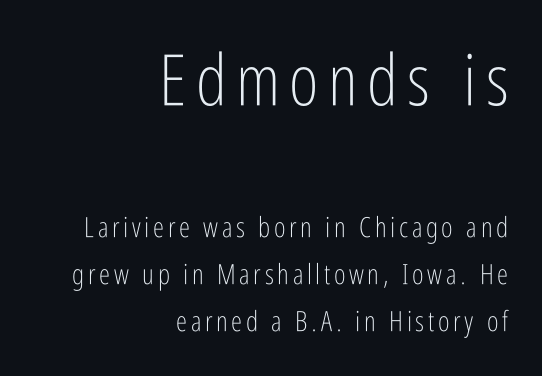
The lines are quadded right. The words here are not underlined. Honestly, the row spacing looks completely unremarkable. Here the first block reads like a headline and the second like body copy.
